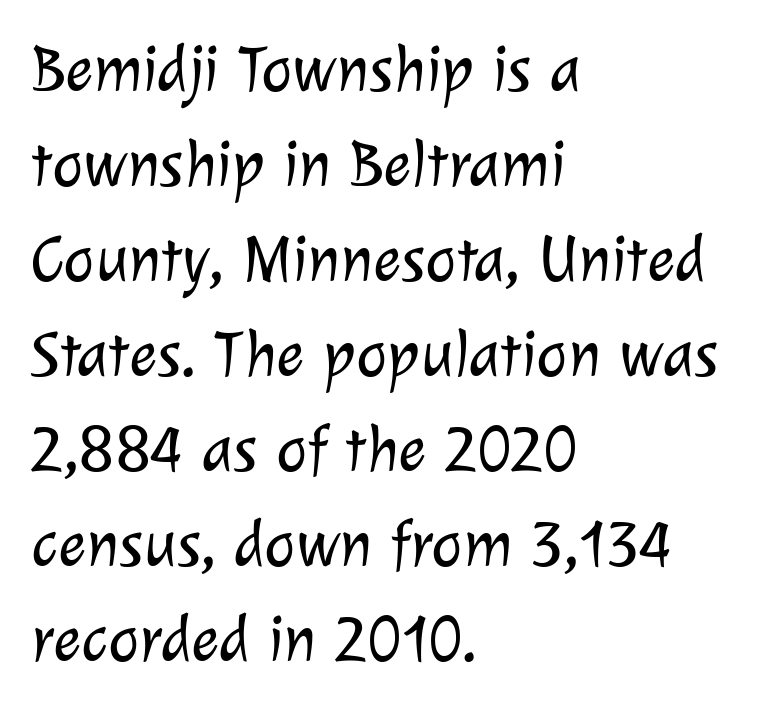
Q: Is the text bold? A: No.
Q: Is the typeface a serif or a sans-serif typeface? A: Sans-serif.
Q: Is the text underlined? A: No.
Q: How is the paragraph aligned? A: Left-aligned.
Q: Is the spacing between letters normal or unusually wide? A: Normal.
Q: Is the spacing between lines tight, normal or loose? A: Normal.
Q: Width (condensed, normal, or wide)? A: Normal.
Q: Stroke contrast? A: Low.
Q: x-height? A: Medium.
Q: Monospaced? A: No.
